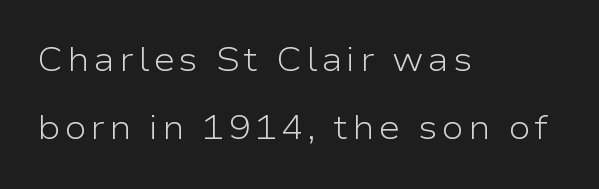
Caption: multi-line text, flush left, ragged right. Honestly, the rows look like they've been pulled way apart. These glyphs show unthickened strokes, regular width or finer. The passage shown is typeset with a sans-serif family. Notice how the stems are strictly vertical — no italics here. The baseline area is clear.
